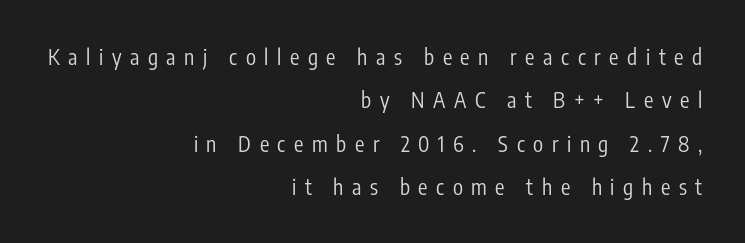
Q: Is the text bold? A: No.
Q: Is the text italic (slanted)? A: No, it is upright.
Q: Is the text underlined? A: No.
Q: How is the paragraph aligned? A: Right-aligned.
Q: Is the spacing between letters normal or unusually wide? A: Unusually wide.
Q: Is the spacing between lines tight, normal or loose? A: Loose.
